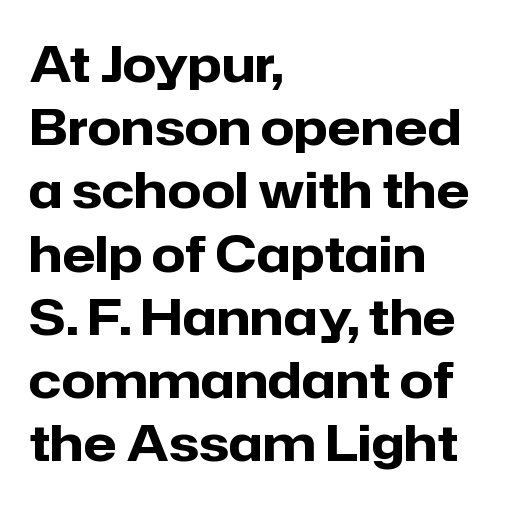
{"serif": "no", "italic": "no", "bold": "yes", "weight": "heavy", "width": "normal", "stroke_contrast": "low", "x_height": "medium", "monospaced": "no", "underline": "no", "align": "left", "line_spacing": "normal", "line_spacing_ratio": 1.29, "letter_spacing": "normal", "letter_spacing_em": 0.0, "glyph_px": 49}
